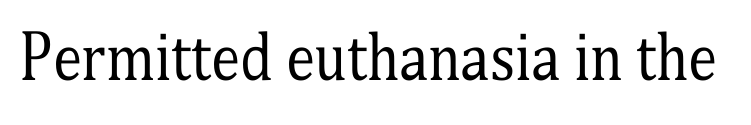
Q: Is the text bold? A: No.
Q: Is the text italic (slanted)? A: No, it is upright.
Q: Is the typeface a serif or a sans-serif typeface? A: Serif.
Q: Is the text underlined? A: No.
Q: Is the spacing between letters normal or unusually wide? A: Normal.
Q: Width (condensed, normal, or wide)? A: Condensed.
Q: Stroke contrast? A: Medium.
Q: x-height? A: Medium.
Q: Monospaced? A: No.
